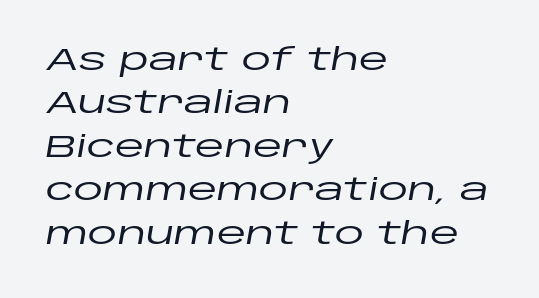
{"italic": "yes", "lean": "right", "slant_degrees": 10, "width": "wide", "stroke_contrast": "low", "x_height": "large", "monospaced": "no", "underline": "no", "align": "left", "line_spacing": "normal", "line_spacing_ratio": 1.45, "letter_spacing": "normal", "letter_spacing_em": 0.0, "glyph_px": 30}
